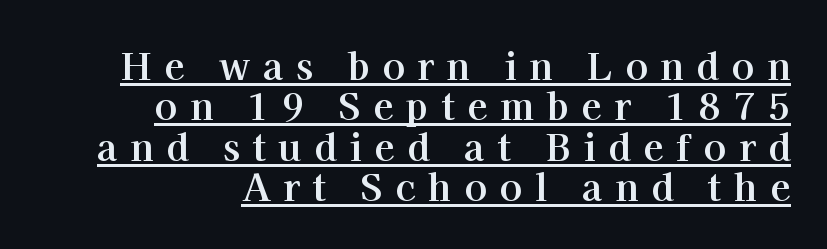
Q: Is the text bold? A: Yes.
Q: Is the text italic (slanted)? A: No, it is upright.
Q: Is the typeface a serif or a sans-serif typeface? A: Serif.
Q: Is the text underlined? A: Yes.
Q: How is the paragraph aligned? A: Right-aligned.
Q: Is the spacing between letters normal or unusually wide? A: Unusually wide.
Q: Is the spacing between lines tight, normal or loose? A: Tight.
Q: Width (condensed, normal, or wide)? A: Normal.
Q: Stroke contrast? A: High.
Q: x-height? A: Medium.
Q: Monospaced? A: No.
